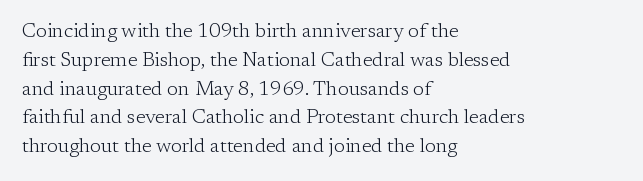
Q: Is the text bold? A: No.
Q: Is the text italic (slanted)? A: No, it is upright.
Q: Is the text underlined? A: No.
Q: How is the paragraph aligned? A: Left-aligned.
Q: Is the spacing between letters normal or unusually wide? A: Normal.
Q: Is the spacing between lines tight, normal or loose? A: Normal.
